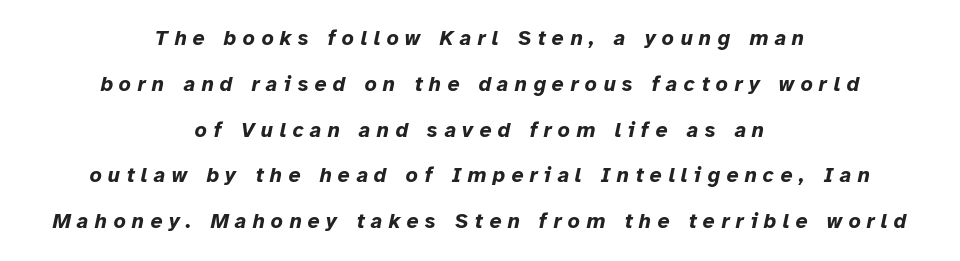
The typesetter chose a symmetrical, centered arrangement here. Tracking here is generous; glyphs stand well apart from one another. The designer dialed line spacing up above the default. How heavy is the stroke? Heavy — this is a bold. Does the lettering tilt? It does — this is italic.
